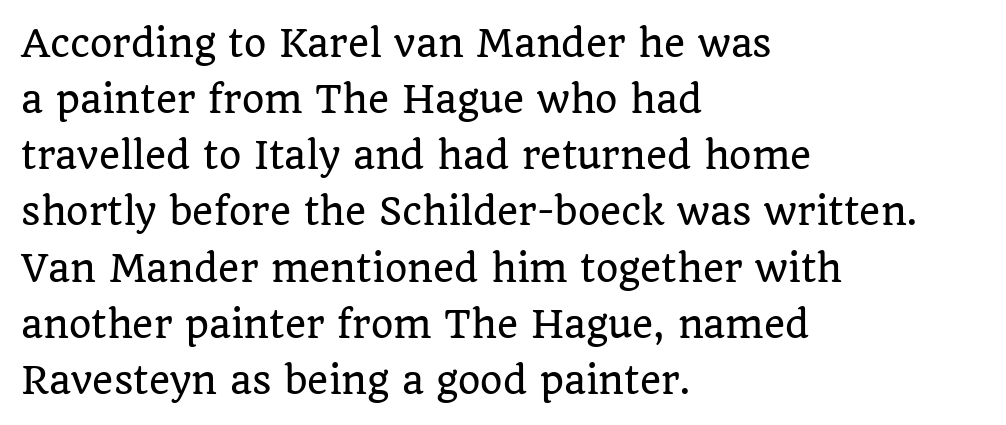
Q: Is the text italic (slanted)? A: No, it is upright.
Q: Is the typeface a serif or a sans-serif typeface? A: Serif.
Q: Is the text underlined? A: No.
Q: How is the paragraph aligned? A: Left-aligned.
Q: Is the spacing between letters normal or unusually wide? A: Normal.
Q: Is the spacing between lines tight, normal or loose? A: Normal.
Q: Width (condensed, normal, or wide)? A: Normal.
Q: Stroke contrast? A: Low.
Q: x-height? A: Large.
Q: Monospaced? A: No.
